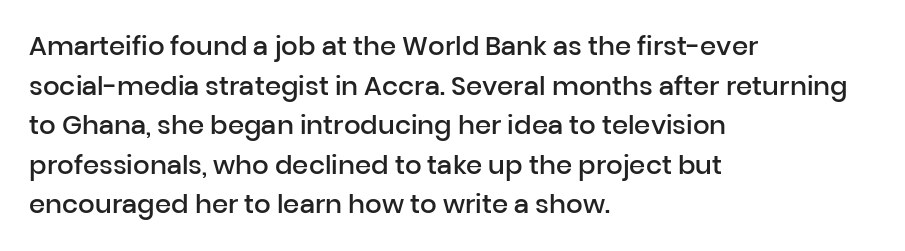
If you measured baseline to baseline, you'd find a middling distance. The typesetting leans somewhat heavy: a semibold. Which margin do the lines hug? The left one — the right edge is uneven. The font's upright variant was chosen for this text.
